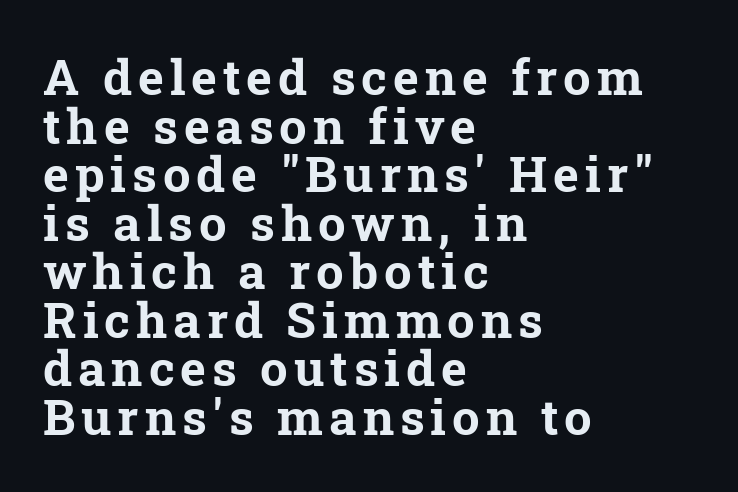
The image shows 49 px bold serif type; set left-aligned, tight line spacing (0.99x), not underlined; low stroke contrast and a medium x-height.
